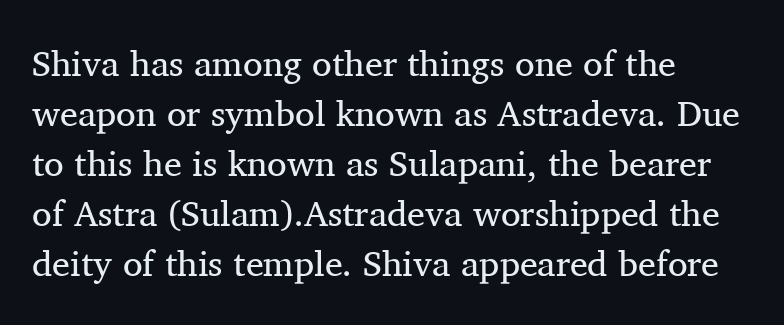
{"serif": "yes", "italic": "no", "bold": "no", "weight": "regular", "width": "normal", "stroke_contrast": "medium", "x_height": "medium", "monospaced": "no", "underline": "no", "align": "left", "line_spacing": "normal", "line_spacing_ratio": 1.39, "letter_spacing": "normal", "letter_spacing_em": 0.0, "glyph_px": 36}
